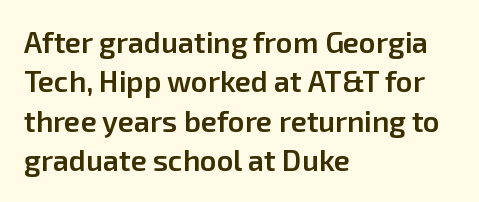
The setting favours the left margin, as ordinary paragraphs usually do. Reading down the column, the eye jumps a familiar distance to each next line. Regarding serifs, this sample does without them. This rendering features lettering with no underline. Heft: intermediate — a semibold.
